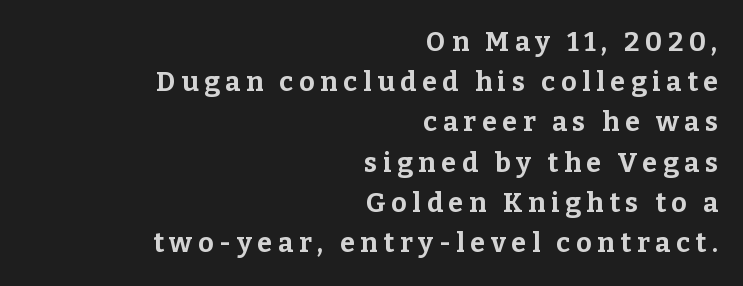
Q: Is the text bold? A: Yes.
Q: Is the text italic (slanted)? A: No, it is upright.
Q: Is the text underlined? A: No.
Q: How is the paragraph aligned? A: Right-aligned.
Q: Is the spacing between letters normal or unusually wide? A: Unusually wide.
Q: Is the spacing between lines tight, normal or loose? A: Normal.
